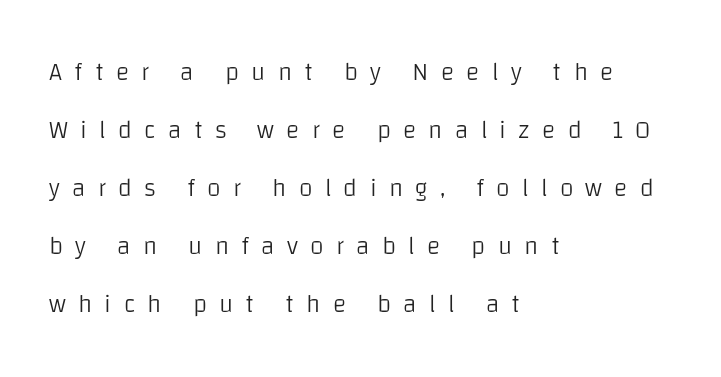
Q: Is the text bold? A: No.
Q: Is the text italic (slanted)? A: No, it is upright.
Q: Is the text underlined? A: No.
Q: How is the paragraph aligned? A: Left-aligned.
Q: Is the spacing between letters normal or unusually wide? A: Unusually wide.
Q: Is the spacing between lines tight, normal or loose? A: Loose.
